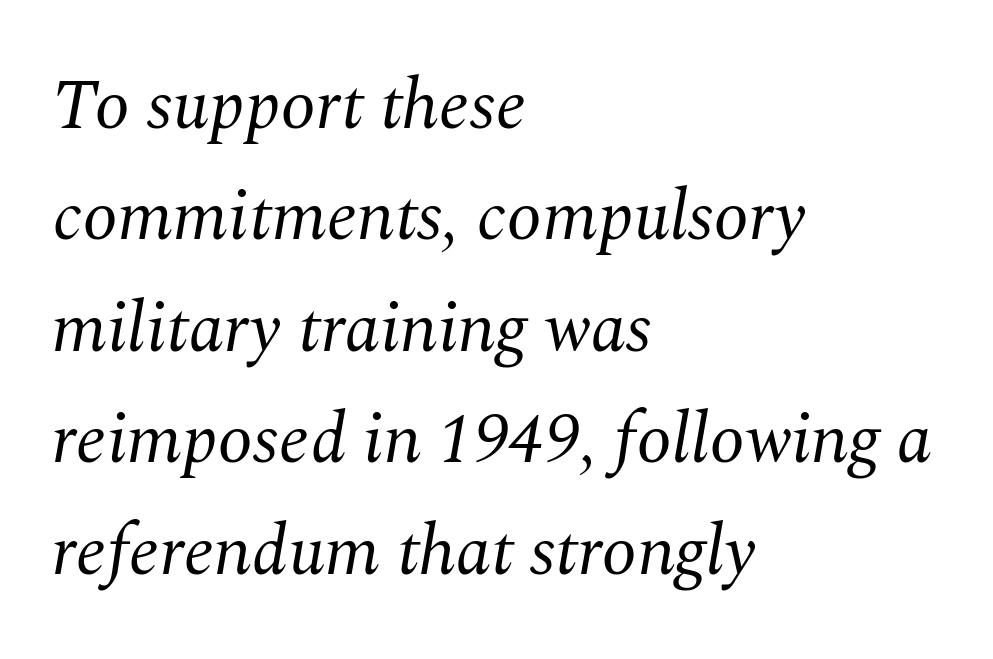
Q: Is the text bold? A: No.
Q: Is the text italic (slanted)? A: Yes, it leans right by about 10 degrees.
Q: Is the typeface a serif or a sans-serif typeface? A: Serif.
Q: Is the text underlined? A: No.
Q: How is the paragraph aligned? A: Left-aligned.
Q: Is the spacing between letters normal or unusually wide? A: Normal.
Q: Is the spacing between lines tight, normal or loose? A: Normal.
Q: Width (condensed, normal, or wide)? A: Normal.
Q: Stroke contrast? A: Medium.
Q: x-height? A: Medium.
Q: Monospaced? A: No.
